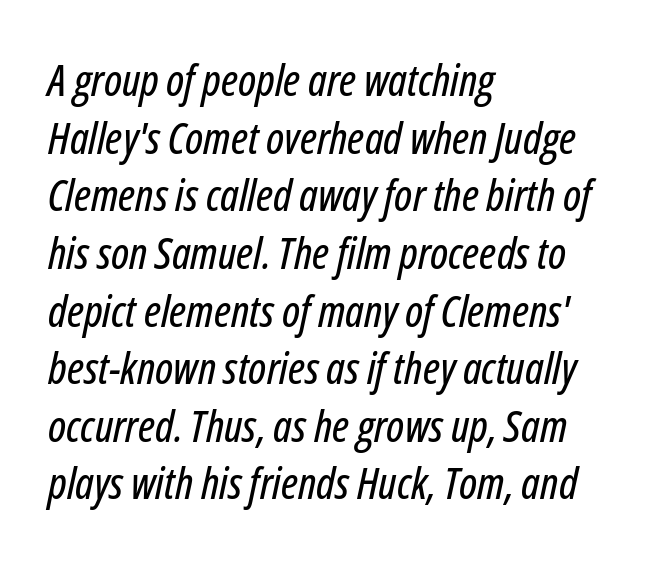
{"italic": "yes", "lean": "right", "slant_degrees": 12, "width": "condensed", "stroke_contrast": "low", "x_height": "medium", "monospaced": "no", "underline": "no", "align": "left", "line_spacing": "normal", "line_spacing_ratio": 1.31, "letter_spacing": "normal", "letter_spacing_em": 0.0, "glyph_px": 44}
